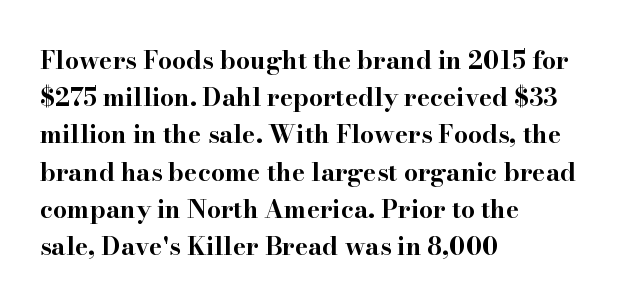
{"italic": "no", "bold": "yes", "underline": "no", "align": "left", "line_spacing": "normal", "line_spacing_ratio": 1.49, "letter_spacing": "normal", "letter_spacing_em": 0.0, "glyph_px": 25}
